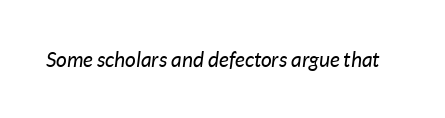
The image shows 21 px text type, italic (leaning right); set normal letter spacing, not underlined.
